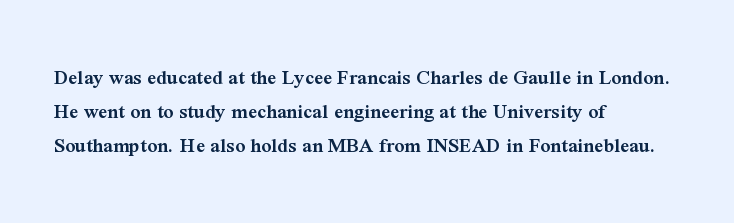
Students, note that the glyphs here touch the page at normal intervals. The line-height multiplier appears to be the usual default. Horizontal alignment here is leftward, the default for most running prose. Descenders are the only things crossing below the line. A bit beefed up — I'd call it semibold rather than bold. You can tell it's not italic because the verticals are truly vertical.
